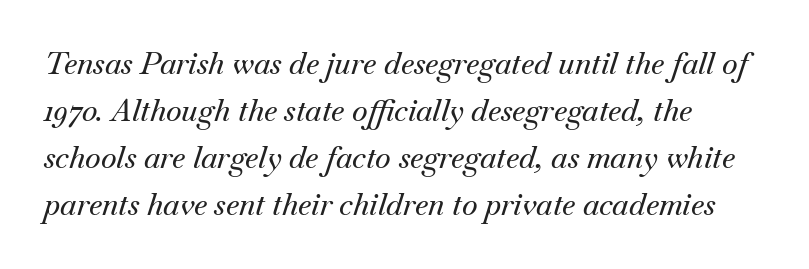
{"serif": "yes", "italic": "yes", "lean": "right", "slant_degrees": 18, "width": "normal", "stroke_contrast": "medium", "x_height": "small", "monospaced": "no", "underline": "no", "align": "left", "line_spacing": "normal", "line_spacing_ratio": 1.57, "letter_spacing": "normal", "letter_spacing_em": 0.0, "glyph_px": 30}
